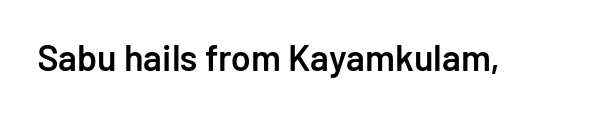
Q: Is the text bold? A: Semi-bold.
Q: Is the text italic (slanted)? A: No, it is upright.
Q: Is the typeface a serif or a sans-serif typeface? A: Sans-serif.
Q: Is the text underlined? A: No.
Q: Is the spacing between letters normal or unusually wide? A: Normal.
Q: Width (condensed, normal, or wide)? A: Normal.
Q: Stroke contrast? A: Low.
Q: x-height? A: Medium.
Q: Monospaced? A: No.
